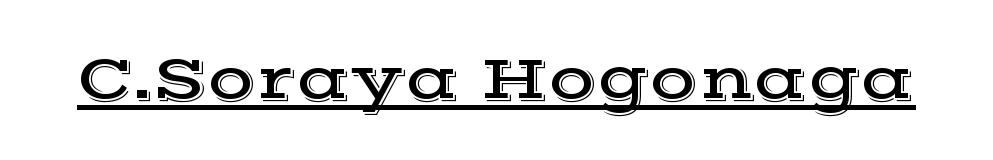
Q: Is the text italic (slanted)? A: No, it is upright.
Q: Is the typeface a serif or a sans-serif typeface? A: Serif.
Q: Is the text underlined? A: Yes.
Q: Is the spacing between letters normal or unusually wide? A: Normal.
Q: Width (condensed, normal, or wide)? A: Wide.
Q: x-height? A: Medium.
Q: Monospaced? A: No.
